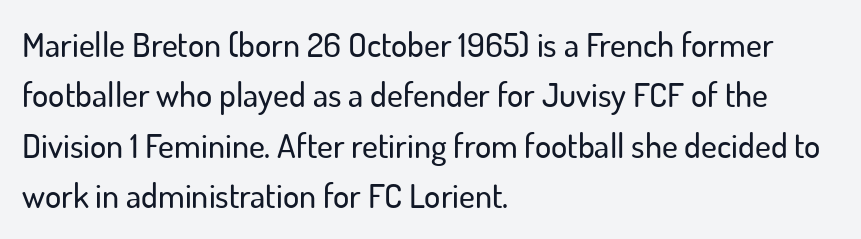
Q: Is the text italic (slanted)? A: No, it is upright.
Q: Is the typeface a serif or a sans-serif typeface? A: Sans-serif.
Q: Is the text underlined? A: No.
Q: How is the paragraph aligned? A: Left-aligned.
Q: Is the spacing between letters normal or unusually wide? A: Normal.
Q: Is the spacing between lines tight, normal or loose? A: Normal.
Q: Width (condensed, normal, or wide)? A: Normal.
Q: Stroke contrast? A: Low.
Q: x-height? A: Small.
Q: Monospaced? A: No.
